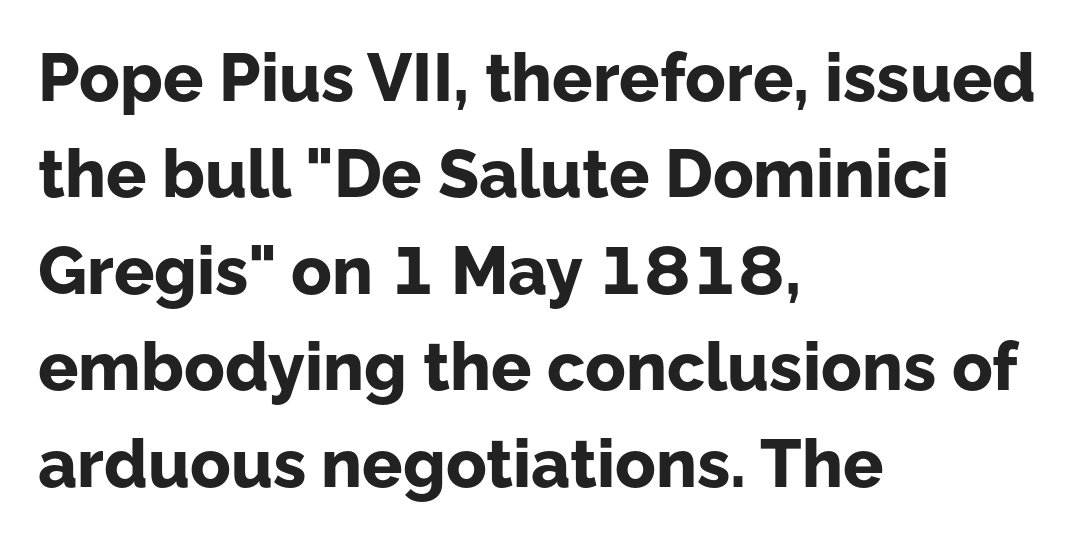
{"serif": "no", "italic": "no", "bold": "yes", "weight": "bold", "width": "normal", "stroke_contrast": "low", "x_height": "medium", "monospaced": "no", "underline": "no", "align": "left", "line_spacing": "normal", "line_spacing_ratio": 1.44, "letter_spacing": "normal", "letter_spacing_em": 0.0, "glyph_px": 67}
